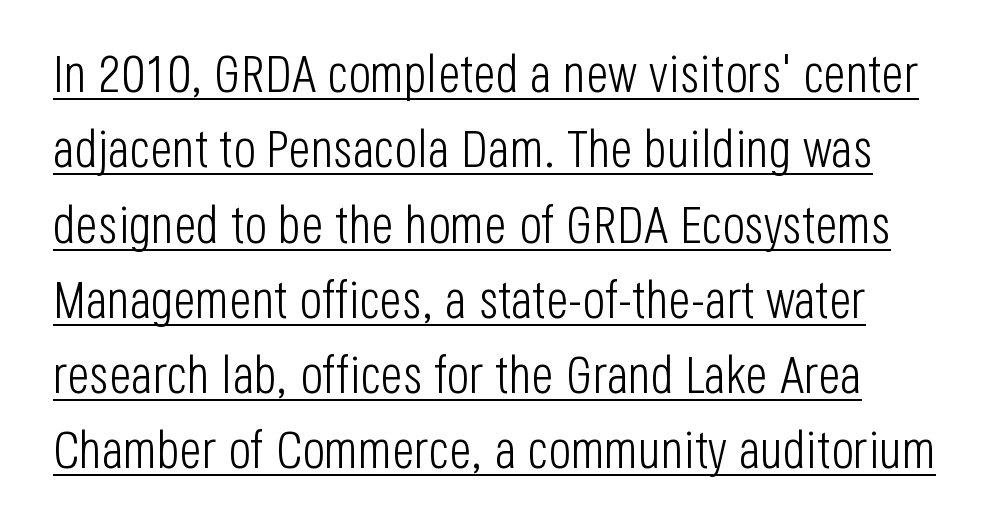
Whoever set this chose a conventional vertical rhythm. In terms of posture, this sample is upright. Think standard paragraph weight, or any step lighter than that. The string is rendered with underlining switched on. The type family on display is of the sans-serif kind. No extra tracking has been applied to these lines.
